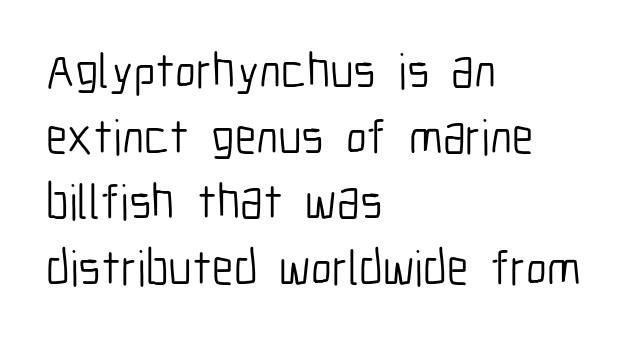
Q: Is the text bold? A: No.
Q: Is the text italic (slanted)? A: No, it is upright.
Q: Is the typeface a serif or a sans-serif typeface? A: Sans-serif.
Q: Is the text underlined? A: No.
Q: How is the paragraph aligned? A: Left-aligned.
Q: Is the spacing between letters normal or unusually wide? A: Normal.
Q: Is the spacing between lines tight, normal or loose? A: Normal.
Q: Width (condensed, normal, or wide)? A: Condensed.
Q: Stroke contrast? A: Low.
Q: x-height? A: Medium.
Q: Monospaced? A: No.
